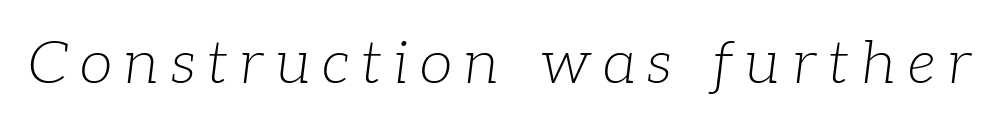
The image shows 60 px light serif type, italic (leaning right); set unusually wide letter spacing (+0.2 em), not underlined; low stroke contrast and a medium x-height.
